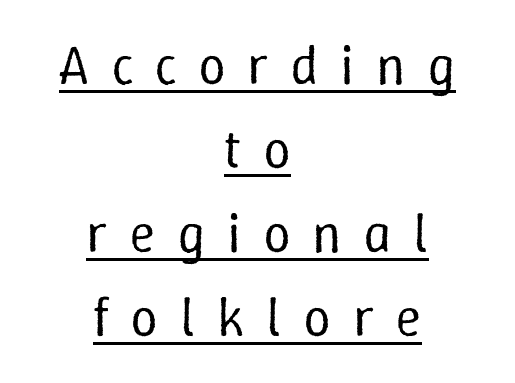
Is the type heavy? It reads as light-to-regular instead. Vertical strokes here are truly vertical. The whitespace from short lines is split evenly between both sides. You can see a thin bar hugging the bottom of the glyphs. Letter spacing: wide. What's the leading like? Ordinary, nothing unusual.
